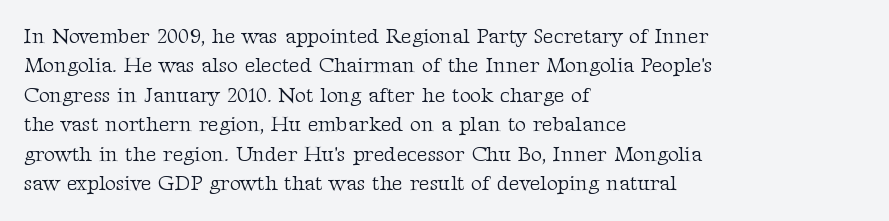
The image shows 21 px text type, upright; set left-aligned, normal line spacing (1.4x), normal letter spacing, not underlined.
